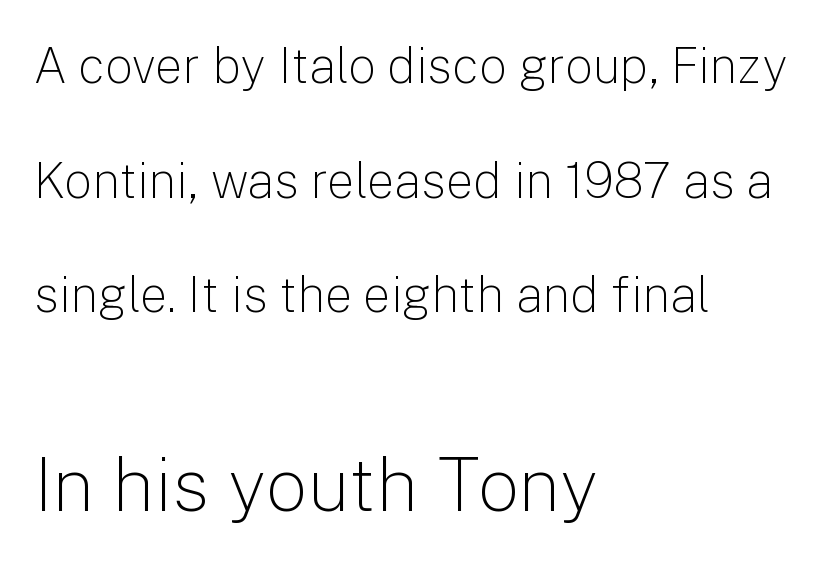
The image shows 74 px light sans-serif type, upright; set left-aligned, loose line spacing (2.34x), normal letter spacing, not underlined; the second (bottom) block is 1.51x larger; low stroke contrast and a medium x-height.
